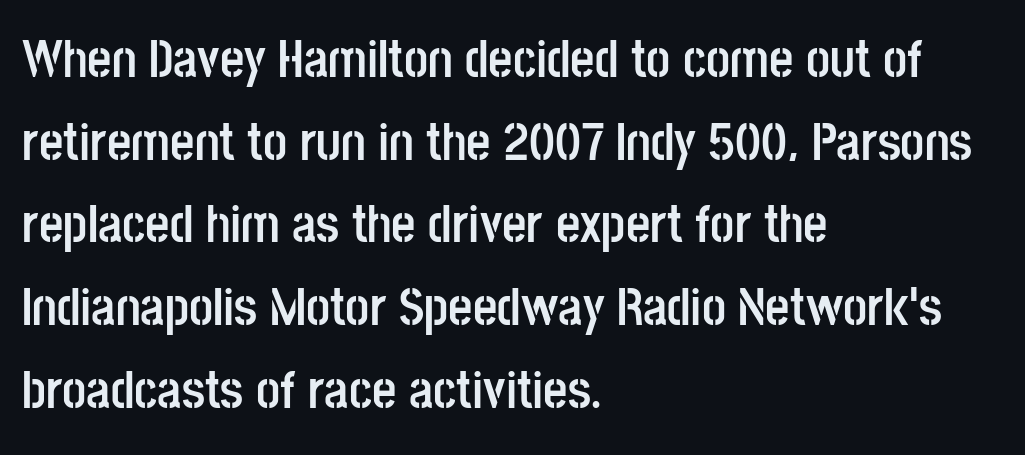
Font category for this specimen: sans-serif. Just letters on the line, the space beneath them empty. Whoever set this chose a conventional vertical rhythm. A typesetter would call this zero additional tracking. Thick stems and heavy bowls — unmistakably bold. Notice how the stems are strictly vertical — no italics here.
